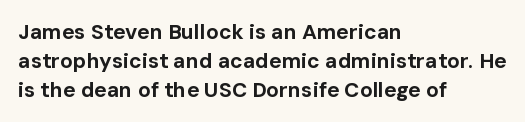
The lines are quadded left. These lines keep a tight, regular rhythm from letter to letter. The gap between lines stays unmarked. It's the straight-up-and-down kind of type. The rendering uses a moderate line-height, typical for paragraphs. Pretty heavy lettering here — definitely bold.
